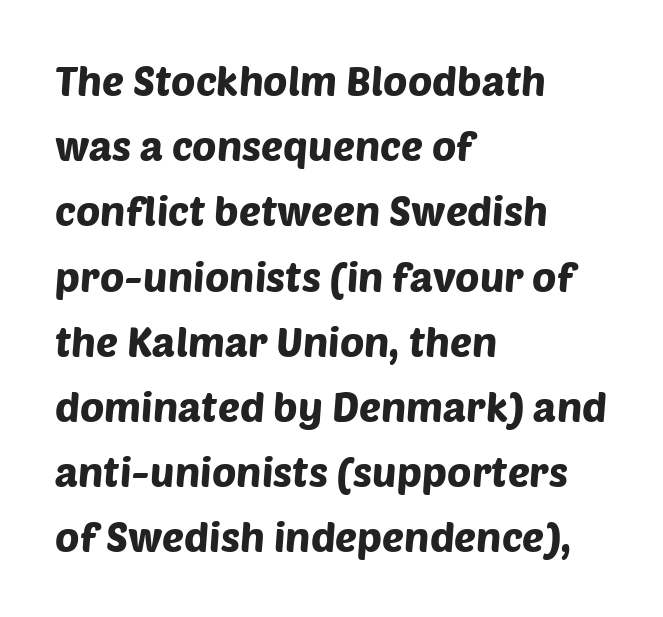
The image shows 41 px sans-serif type; set left-aligned, normal line spacing (1.59x), normal letter spacing, not underlined; low stroke contrast and a large x-height.
